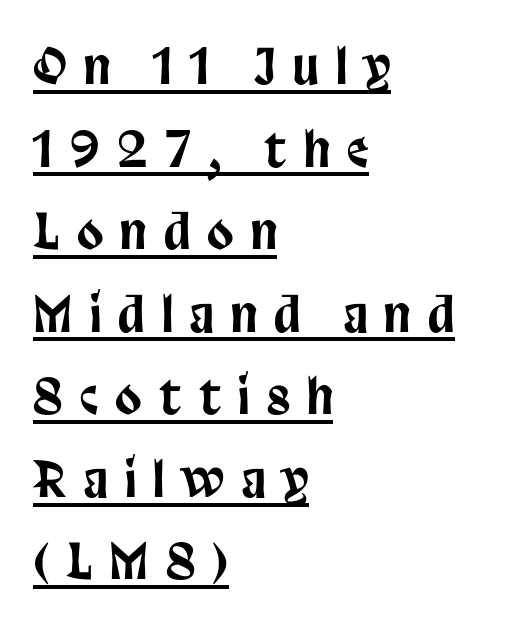
{"serif": "no", "italic": "no", "width": "condensed", "stroke_contrast": "low", "x_height": "large", "monospaced": "no", "underline": "yes", "align": "left", "line_spacing_ratio": 1.72, "letter_spacing": "wide", "letter_spacing_em": 0.36, "glyph_px": 48}
